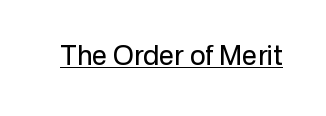
The image shows 27 px text type, upright; set normal letter spacing, underlined.
